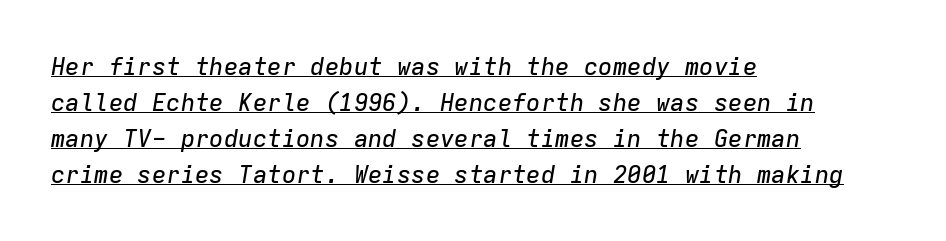
Each word holds together tightly as a unit, with standard inter-letter gaps. Style check: oblique. The rows are spaced the way most documents space them. Each line starts at the same left margin while the right side varies.
